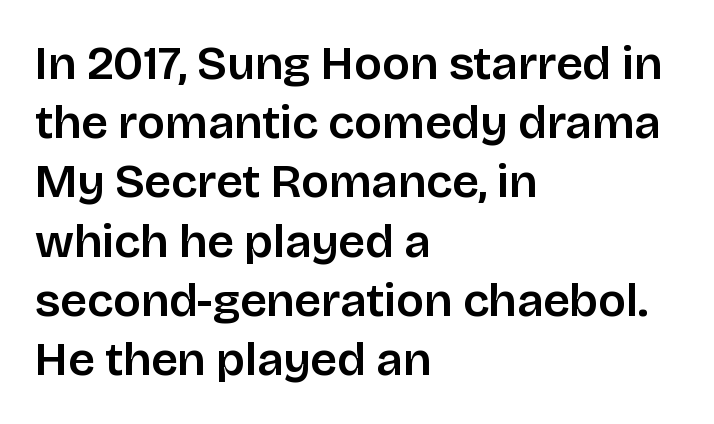
The image shows 47 px sans-serif type, upright; set left-aligned, normal line spacing (1.26x), normal letter spacing, not underlined; low stroke contrast and a large x-height.
